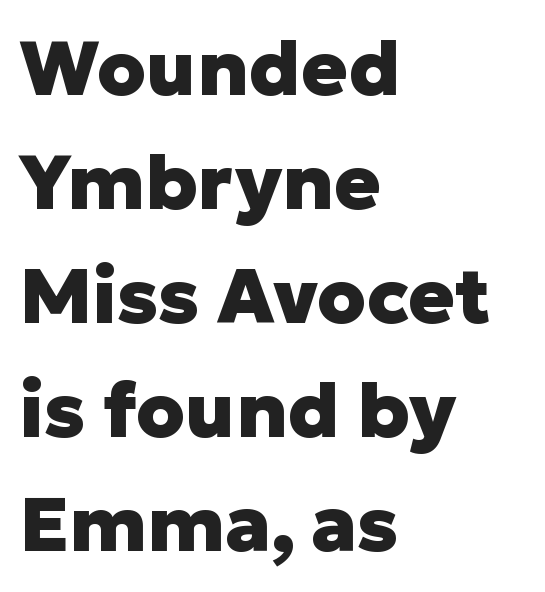
Q: Is the text bold? A: Yes.
Q: Is the text italic (slanted)? A: No, it is upright.
Q: Is the typeface a serif or a sans-serif typeface? A: Sans-serif.
Q: Is the text underlined? A: No.
Q: How is the paragraph aligned? A: Left-aligned.
Q: Is the spacing between letters normal or unusually wide? A: Normal.
Q: Is the spacing between lines tight, normal or loose? A: Normal.
Q: Width (condensed, normal, or wide)? A: Normal.
Q: Stroke contrast? A: Low.
Q: x-height? A: Medium.
Q: Monospaced? A: No.
